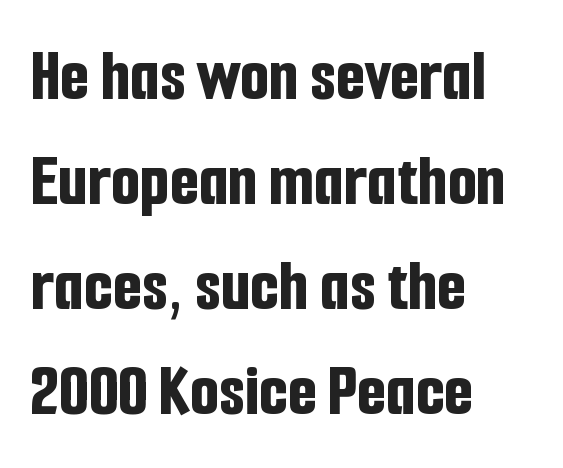
This rendering leaves character spacing at its baseline value. Do the letters lean? They stand straight. Here the designer chose a conventional face with non-uniform glyph widths. Interline gaps are of average width in this sample. The passage is arranged the way most books set body copy — flush left. Unmarked baselines from the first word to the last.
